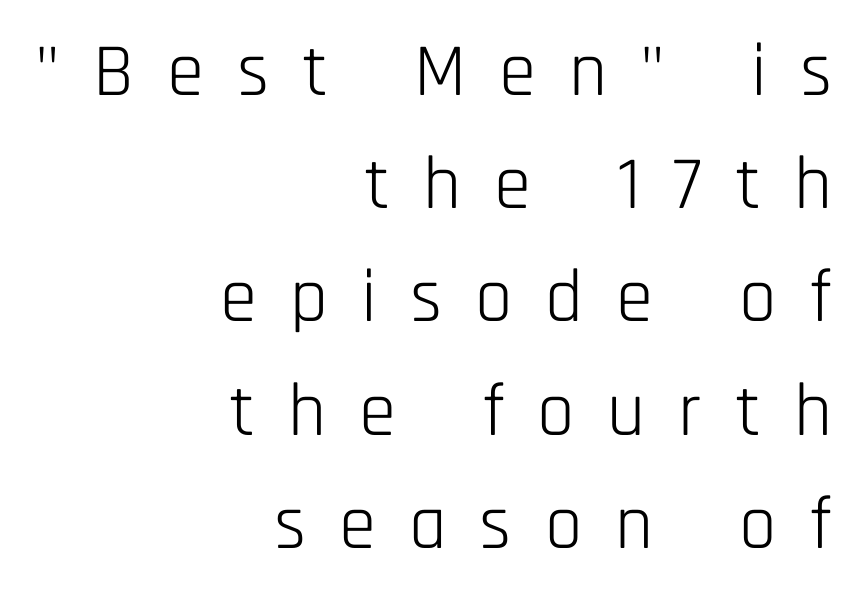
The face used here is a sans, in the tradition of grotesques and geometrics. The passage shown is typed in a proportional face where columns would drift. The rendering uses a moderate line-height, typical for paragraphs. Counters stay open thanks to moderate or lighter strokes. Anything drawn beneath the words? Only blank space. Caption: multi-line text, flush right, ragged left.
